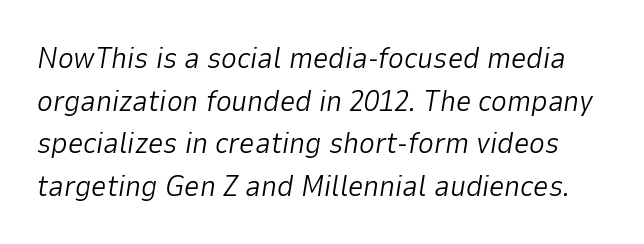
Q: Is the text bold? A: No.
Q: Is the text italic (slanted)? A: Yes, it leans right by about 9 degrees.
Q: Is the text underlined? A: No.
Q: Is the spacing between letters normal or unusually wide? A: Normal.
Q: Is the spacing between lines tight, normal or loose? A: Normal.
Q: Width (condensed, normal, or wide)? A: Normal.
Q: Stroke contrast? A: Low.
Q: x-height? A: Medium.
Q: Monospaced? A: No.
